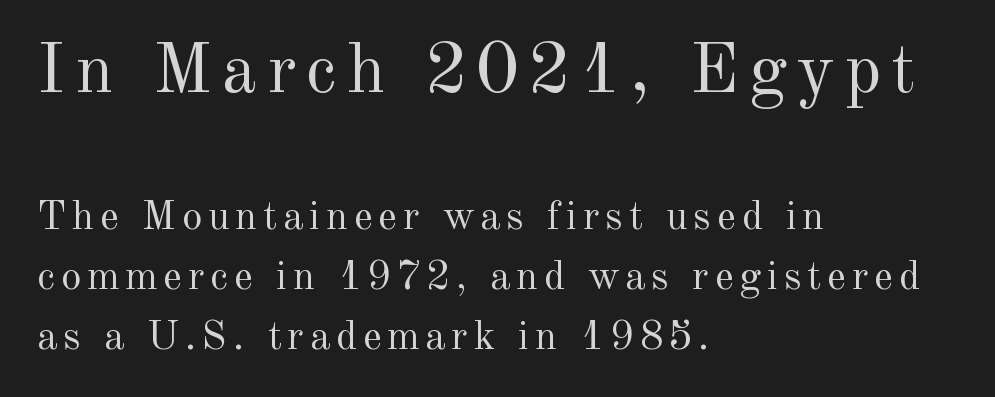
The image shows 71 px regular-weight serif type, upright; set left-aligned, normal line spacing (1.46x), not underlined; the first (top) block is 1.73x larger; a small x-height.
